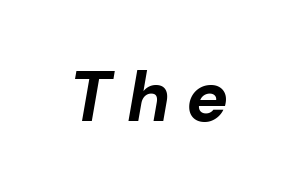
This sample uses an oblique cut, with every glyph tilted off the vertical. Just letters on the line, the space beneath them empty. You could not count columns in this text — the font is proportionally spaced. Characters follow at a spacing far wider than the type designer built in. These words are printed bold, with thick strokes throughout.
